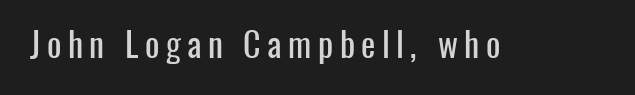
Spacing verdict: proportional, widths tailored to each character. Is this a sans? Yes — the strokes have no serifs. Vertical strokes here are truly vertical. The string is rendered with underlining switched off.
